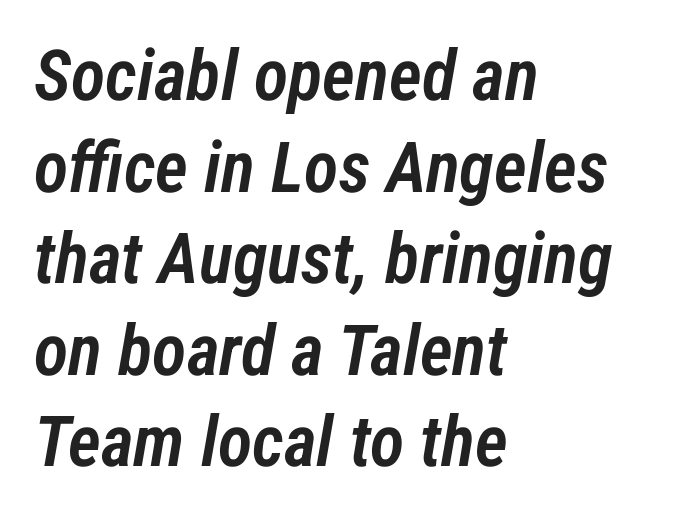
The image shows 71 px semibold, condensed type, italic (leaning right); set left-aligned, normal line spacing (1.29x), normal letter spacing, not underlined; low stroke contrast and a medium x-height.
